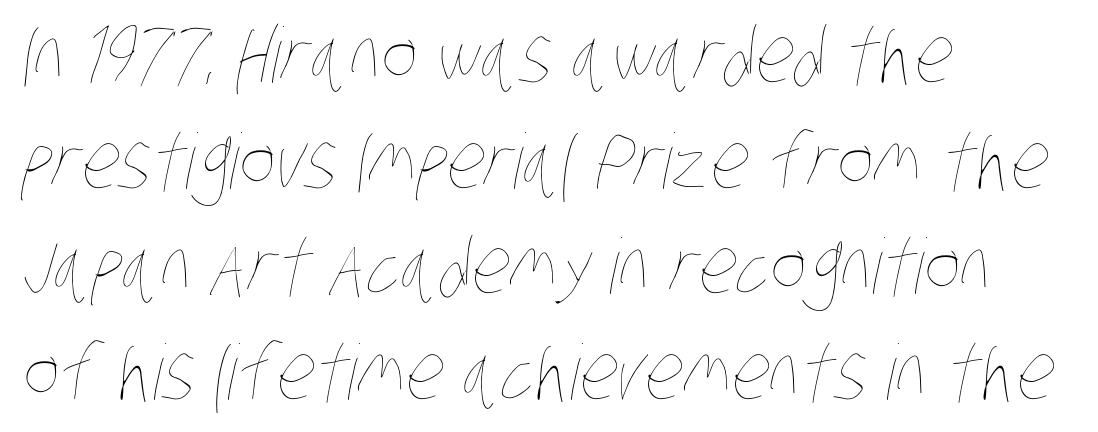
The paragraph shown leans on its left margin. Nothing unusual about the tracking: characters are spaced as the font intends. These lines are rendered in a variable-pitch font. Nothing heavy about these letters — not bold at all. This block has exactly the height ordinary leading produces. A clean baseline with only descenders dipping below it.
